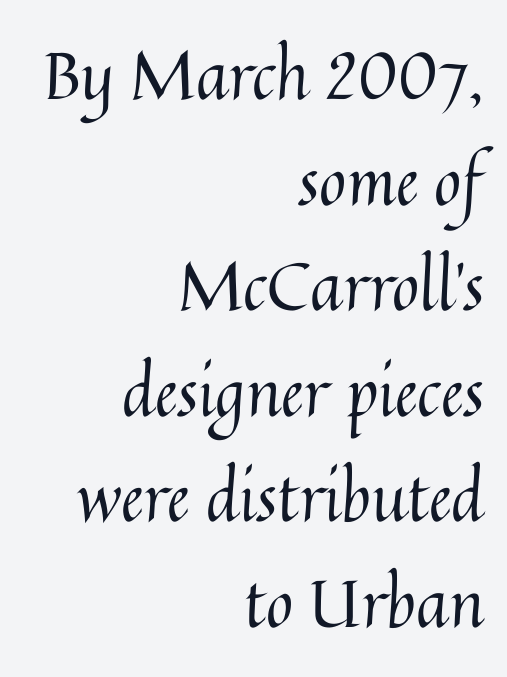
Q: Is the text bold? A: No.
Q: Is the text italic (slanted)? A: Yes.
Q: Is the text underlined? A: No.
Q: How is the paragraph aligned? A: Right-aligned.
Q: Is the spacing between letters normal or unusually wide? A: Normal.
Q: Is the spacing between lines tight, normal or loose? A: Normal.
Q: Width (condensed, normal, or wide)? A: Normal.
Q: Stroke contrast? A: Medium.
Q: x-height? A: Medium.
Q: Monospaced? A: No.
